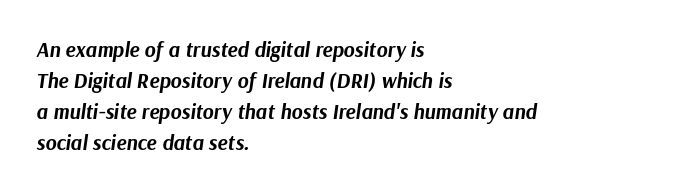
Q: Is the text bold? A: Yes.
Q: Is the text italic (slanted)? A: Yes, it leans right by about 9 degrees.
Q: Is the text underlined? A: No.
Q: How is the paragraph aligned? A: Left-aligned.
Q: Is the spacing between letters normal or unusually wide? A: Normal.
Q: Is the spacing between lines tight, normal or loose? A: Normal.
